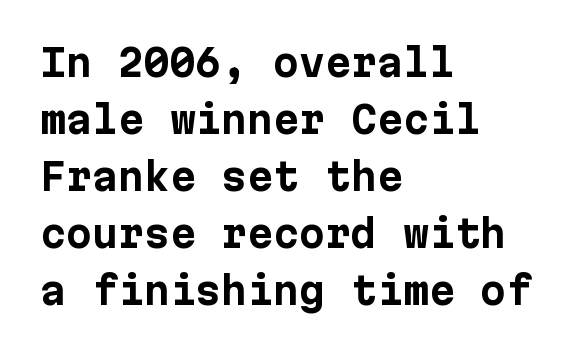
{"serif": "no", "italic": "no", "bold": "yes", "weight": "bold", "width": "normal", "stroke_contrast": "low", "x_height": "medium", "underline": "no", "align": "left", "line_spacing": "normal", "line_spacing_ratio": 1.54, "letter_spacing": "normal", "letter_spacing_em": 0.0, "glyph_px": 37}
